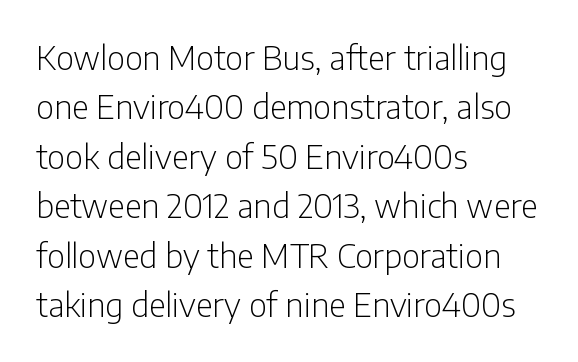
The image shows 33 px light, condensed sans-serif type, upright; set left-aligned, normal line spacing (1.5x), normal letter spacing, not underlined; low stroke contrast and a medium x-height.
